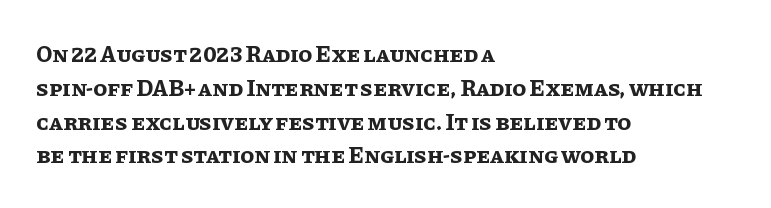
Bold? Absolutely — the strokes are thick and heavy. The setting favours the left margin, as ordinary paragraphs usually do. The font's upright variant was chosen for this text. A bare baseline throughout the passage. Vertical spacing — default.
